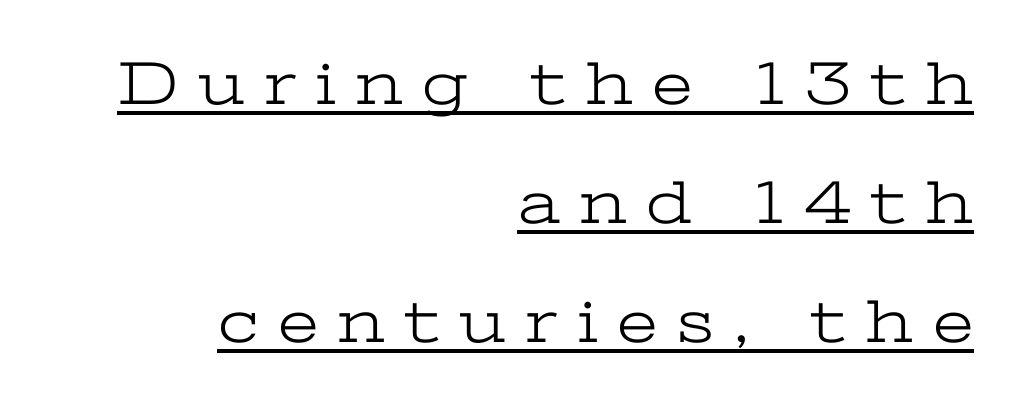
The image shows 62 px light, wide serif type, upright; set right-aligned, loose line spacing (1.92x), unusually wide letter spacing (+0.32 em), underlined; low stroke contrast and a medium x-height.
